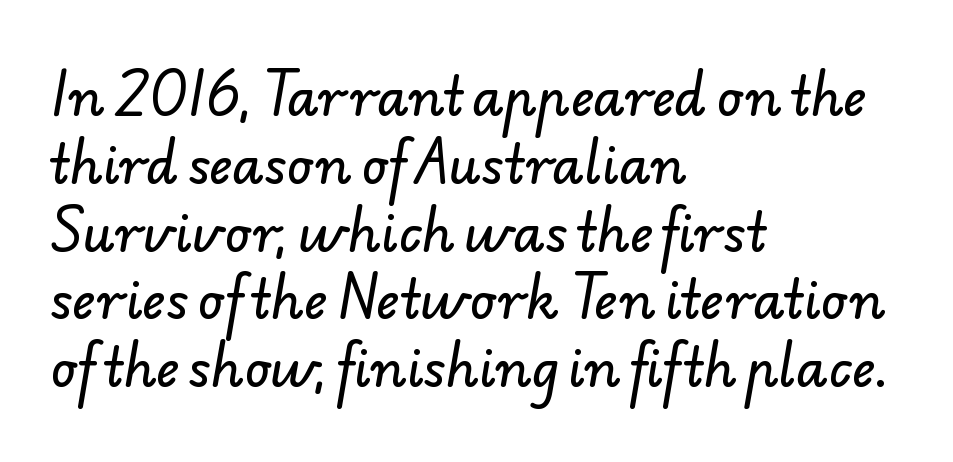
Q: Is the typeface a serif or a sans-serif typeface? A: Sans-serif.
Q: Is the text underlined? A: No.
Q: How is the paragraph aligned? A: Left-aligned.
Q: Is the spacing between letters normal or unusually wide? A: Normal.
Q: Is the spacing between lines tight, normal or loose? A: Normal.
Q: Width (condensed, normal, or wide)? A: Normal.
Q: Stroke contrast? A: Low.
Q: x-height? A: Small.
Q: Monospaced? A: No.
